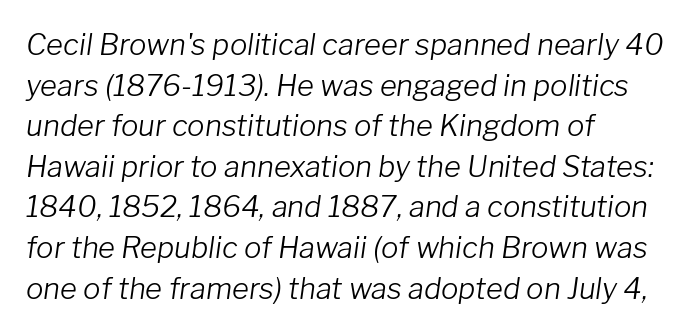
The image shows 29 px light type, italic (leaning right); set left-aligned, normal line spacing (1.4x), normal letter spacing, not underlined; low stroke contrast and a medium x-height.
